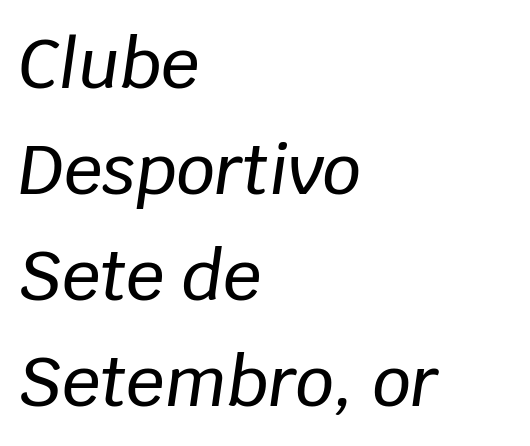
Proportional: the letters do not fall into vertical columns. This rendering uses left alignment, leaving the right contour irregular. Descender tails drop into unmarked territory. The type is set solid horizontally, with unmodified tracking. It's the slanting kind of type. Evenly set lines give the paragraph a standard silhouette.
